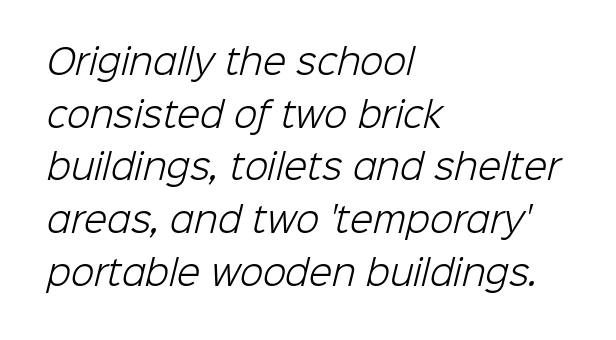
{"serif": "no", "bold": "no", "weight": "light", "width": "normal", "stroke_contrast": "low", "x_height": "medium", "monospaced": "no", "underline": "no", "align": "left", "line_spacing": "normal", "line_spacing_ratio": 1.55, "letter_spacing": "normal", "letter_spacing_em": 0.0, "glyph_px": 34}
